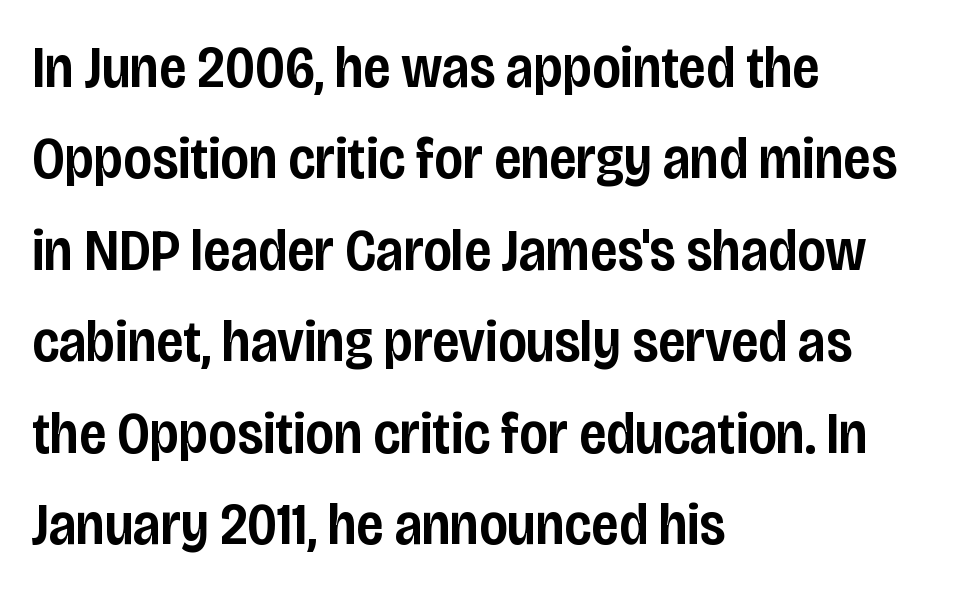
The image shows 59 px semibold, condensed sans-serif type, upright; set left-aligned, normal line spacing (1.55x), normal letter spacing, not underlined; low stroke contrast and a large x-height.
